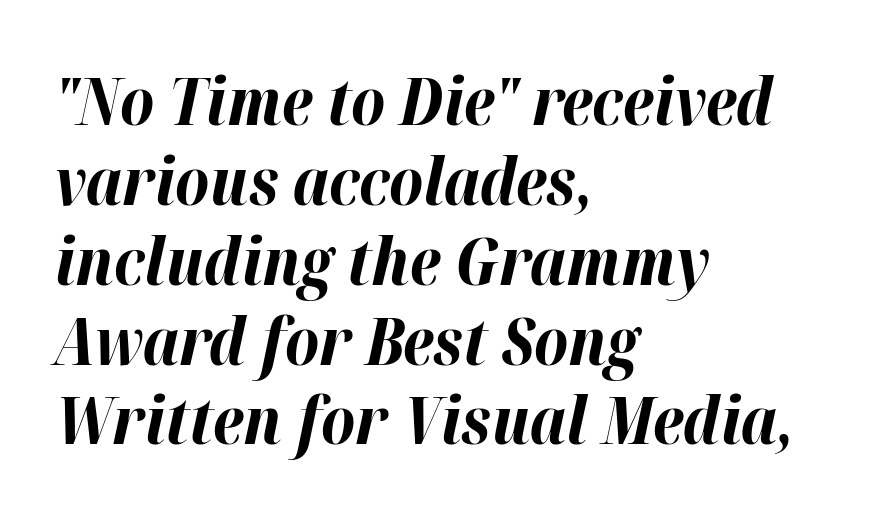
{"italic": "yes", "lean": "right", "slant_degrees": 12, "bold": "yes", "weight": "bold", "width": "normal", "stroke_contrast": "high", "x_height": "medium", "monospaced": "no", "underline": "no", "align": "left", "line_spacing_ratio": 1.21, "letter_spacing": "normal", "letter_spacing_em": 0.0, "glyph_px": 66}
